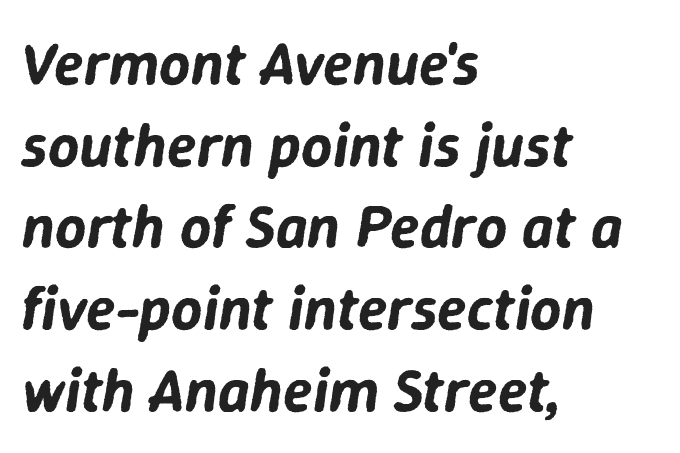
The image shows 61 px text type, italic (leaning right); set left-aligned, normal line spacing (1.34x), normal letter spacing, not underlined; low stroke contrast and a medium x-height.
